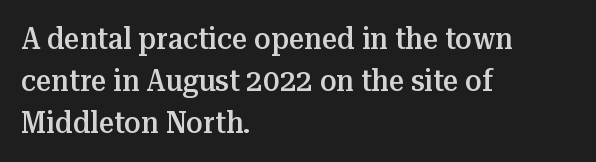
Q: Is the text bold? A: Semi-bold.
Q: Is the text italic (slanted)? A: No, it is upright.
Q: Is the typeface a serif or a sans-serif typeface? A: Serif.
Q: Is the text underlined? A: No.
Q: How is the paragraph aligned? A: Left-aligned.
Q: Is the spacing between letters normal or unusually wide? A: Normal.
Q: Is the spacing between lines tight, normal or loose? A: Normal.
Q: Width (condensed, normal, or wide)? A: Normal.
Q: Stroke contrast? A: Medium.
Q: x-height? A: Medium.
Q: Monospaced? A: No.
